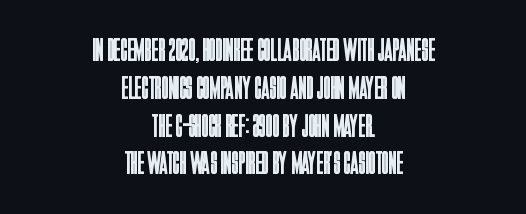
{"serif": "no", "italic": "no", "bold": "no", "weight": "regular", "width": "condensed", "stroke_contrast": "low", "x_height": "large", "monospaced": "no", "underline": "no", "align": "center", "line_spacing_ratio": 1.18, "letter_spacing": "normal", "letter_spacing_em": 0.0, "glyph_px": 32}
